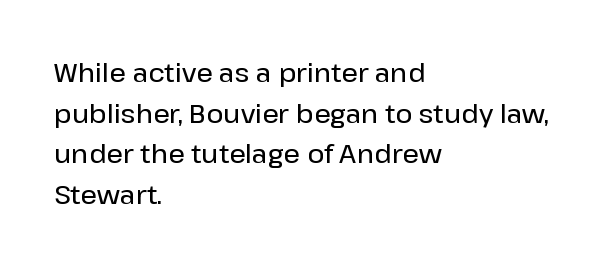
Q: Is the text italic (slanted)? A: No, it is upright.
Q: Is the text underlined? A: No.
Q: How is the paragraph aligned? A: Left-aligned.
Q: Is the spacing between letters normal or unusually wide? A: Normal.
Q: Is the spacing between lines tight, normal or loose? A: Normal.
